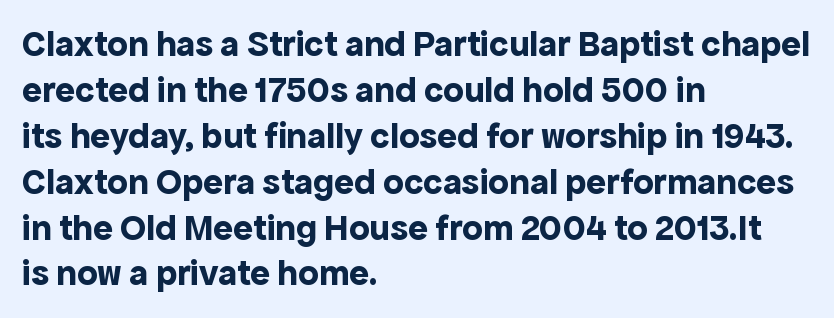
The image shows 37 px bold sans-serif type, upright; set left-aligned, line spacing 1.24x, normal letter spacing, not underlined; a medium x-height.
